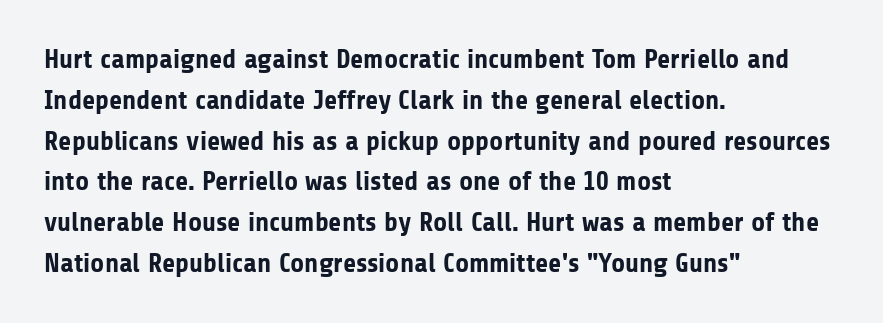
This is the regular roman posture of the typeface. Regarding leading, the lines here are spaced in the standard way. Heft: maximum for text — a bold. The specimen omits any rule beneath the text block's lines.
